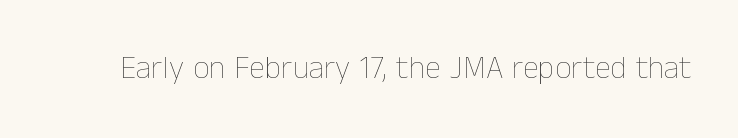
Q: Is the text bold? A: No.
Q: Is the text italic (slanted)? A: No, it is upright.
Q: Is the text underlined? A: No.
Q: Is the spacing between letters normal or unusually wide? A: Normal.
Q: Width (condensed, normal, or wide)? A: Normal.
Q: Stroke contrast? A: Low.
Q: x-height? A: Medium.
Q: Monospaced? A: No.
